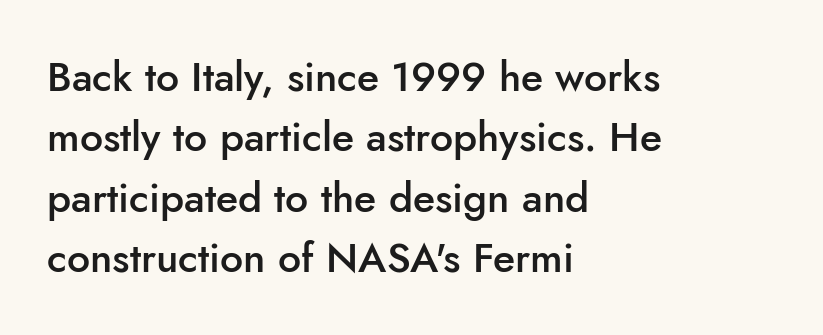
Character widths vary here, with narrow letters taking less room than wide ones. Each word holds together tightly as a unit, with standard inter-letter gaps. Reading down the block, your eye returns to a fixed left position each line. Every character sits straight up, as roman type does. Typographic density is moderately raised because the face is semibold.
